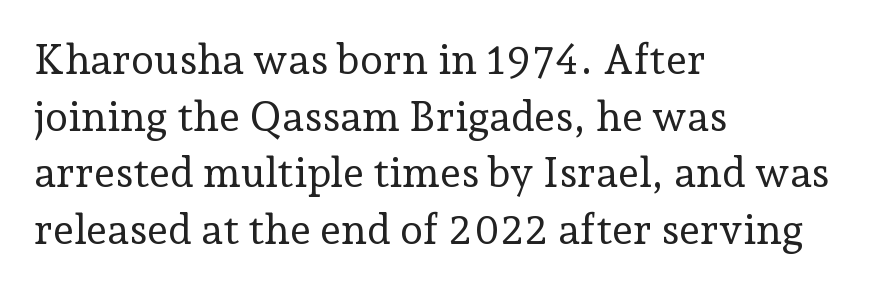
{"serif": "yes", "italic": "no", "bold": "no", "weight": "regular", "width": "normal", "stroke_contrast": "low", "x_height": "medium", "monospaced": "no", "underline": "no", "align": "left", "line_spacing": "normal", "line_spacing_ratio": 1.35, "letter_spacing": "normal", "letter_spacing_em": 0.0, "glyph_px": 42}
